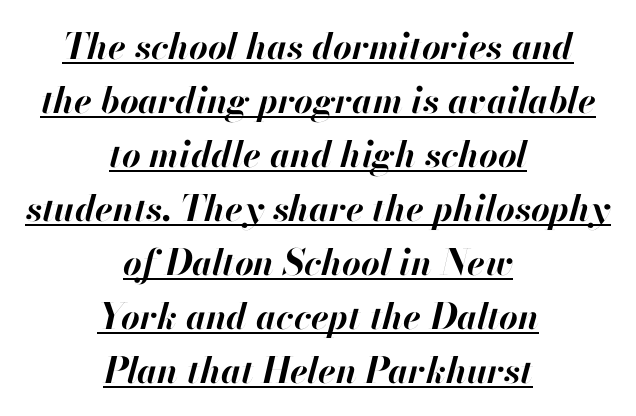
{"italic": "yes", "lean": "right", "slant_degrees": 13, "bold": "yes", "weight": "bold", "width": "normal", "stroke_contrast": "high", "x_height": "small", "monospaced": "no", "underline": "yes", "align": "center", "line_spacing": "normal", "line_spacing_ratio": 1.5, "letter_spacing": "normal", "letter_spacing_em": 0.0, "glyph_px": 36}
